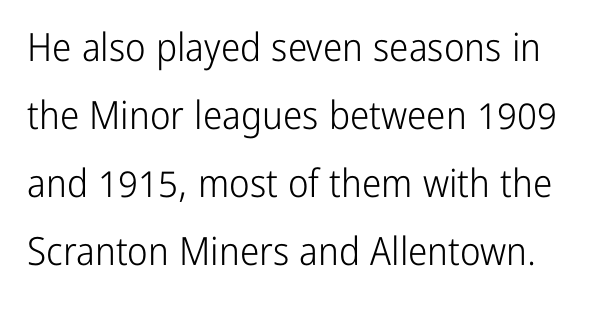
{"serif": "no", "italic": "no", "bold": "no", "weight": "light", "width": "condensed", "stroke_contrast": "low", "x_height": "medium", "monospaced": "no", "underline": "no", "line_spacing_ratio": 1.74, "letter_spacing": "normal", "letter_spacing_em": 0.0, "glyph_px": 39}
